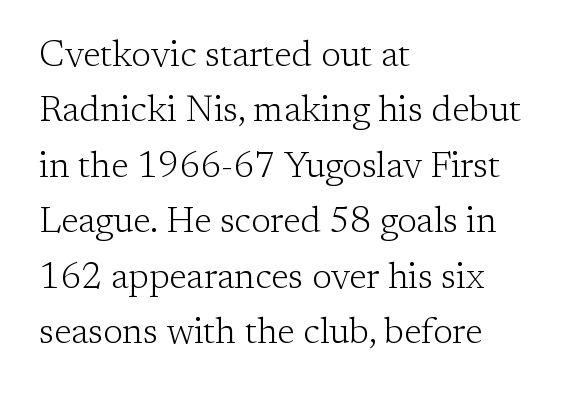
{"serif": "yes", "italic": "no", "bold": "no", "weight": "light", "width": "normal", "stroke_contrast": "low", "x_height": "medium", "monospaced": "no", "underline": "no", "align": "left", "line_spacing": "normal", "line_spacing_ratio": 1.54, "letter_spacing": "normal", "letter_spacing_em": 0.0, "glyph_px": 36}
